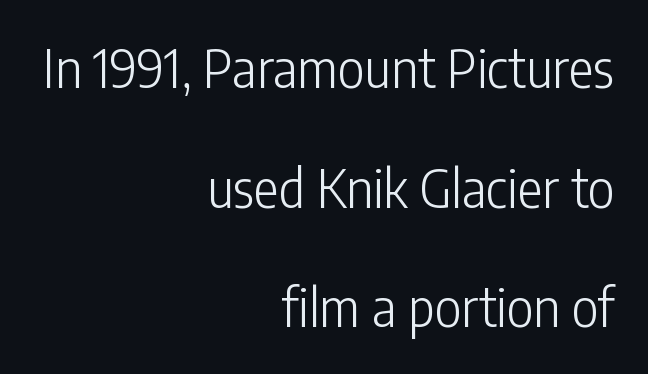
When letters stand straight like this, we call the style roman or upright. Summary of weight: not heavy and not bold. Type without underlining. These lines stand farther apart than default settings would place them.
